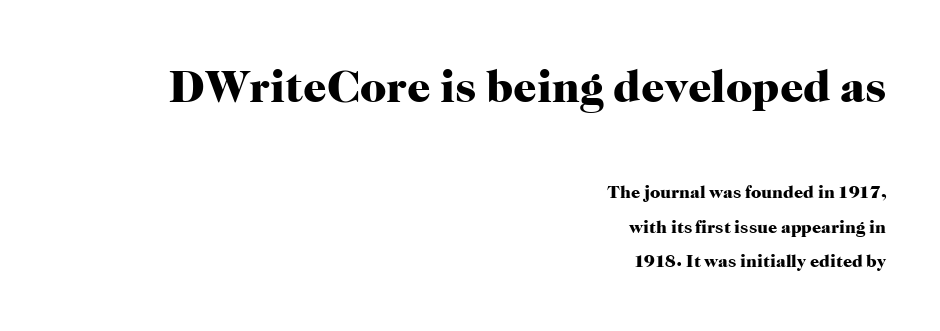
The passage shown stacks its lines with a broad gap. Caption: bold face, heavy strokes. A clean baseline with only descenders dipping below it. Are there feet on the stems? There are — it's a serif. Size contrast runs from large at the top to small at the bottom. The specimen reads as upright at a glance.
